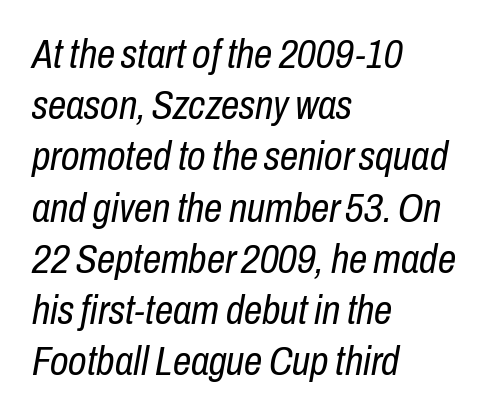
Q: Is the text bold? A: No.
Q: Is the text italic (slanted)? A: Yes, it leans right by about 10 degrees.
Q: Is the text underlined? A: No.
Q: How is the paragraph aligned? A: Left-aligned.
Q: Is the spacing between letters normal or unusually wide? A: Normal.
Q: Is the spacing between lines tight, normal or loose? A: Normal.
Q: Width (condensed, normal, or wide)? A: Condensed.
Q: Stroke contrast? A: Low.
Q: x-height? A: Medium.
Q: Monospaced? A: No.
